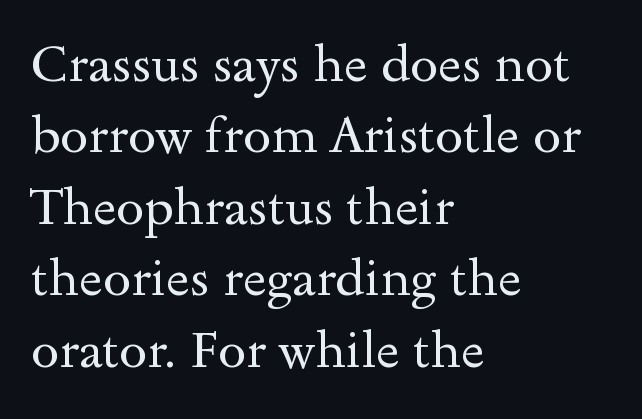
Q: Is the text bold? A: No.
Q: Is the text italic (slanted)? A: No, it is upright.
Q: Is the typeface a serif or a sans-serif typeface? A: Serif.
Q: Is the text underlined? A: No.
Q: How is the paragraph aligned? A: Left-aligned.
Q: Is the spacing between letters normal or unusually wide? A: Normal.
Q: Is the spacing between lines tight, normal or loose? A: Normal.
Q: Width (condensed, normal, or wide)? A: Wide.
Q: x-height? A: Small.
Q: Monospaced? A: No.
